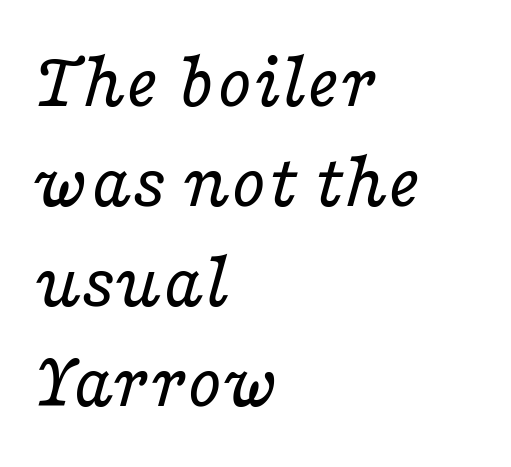
Does the type have serifs? Yes, each stem ends in a small foot. The rows are spaced the way most documents space them. Compared with a centered layout, this one pins lines to the left instead. The characters are drawn with everyday or finer stroke widths. Any mark beneath the type? The region is blank. The face used here is rendered with its standard letterfit.
